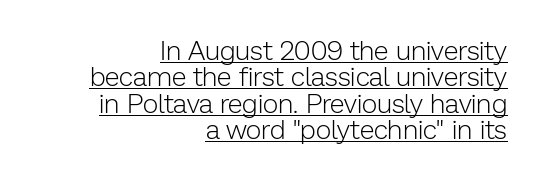
Characters remain perfectly vertical along every line. The characters are drawn with everyday or finer stroke widths. Leading is clearly below the norm, producing a dense column. These characters rest on top of a visible drawn line. Tracking here is standard; glyphs follow each other at the usual distance. Short and long lines alike share a common ending point at right.
